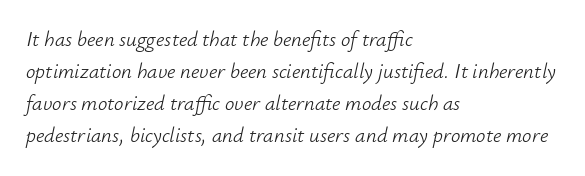
{"italic": "yes", "lean": "right", "slant_degrees": 12, "bold": "no", "underline": "no", "align": "left", "line_spacing": "normal", "line_spacing_ratio": 1.53, "letter_spacing": "normal", "letter_spacing_em": 0.0, "glyph_px": 21}
